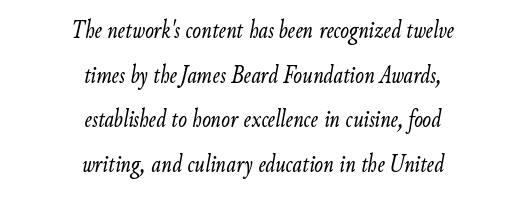
Q: Is the text bold? A: No.
Q: Is the text italic (slanted)? A: Yes, it leans right by about 9 degrees.
Q: Is the text underlined? A: No.
Q: How is the paragraph aligned? A: Centered.
Q: Is the spacing between letters normal or unusually wide? A: Normal.
